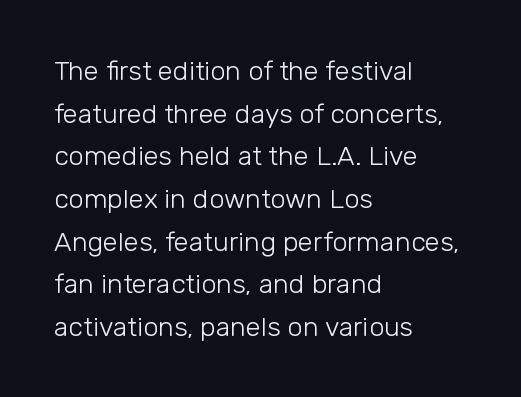
{"italic": "no", "bold": "no", "underline": "no", "align": "left", "line_spacing": "normal", "line_spacing_ratio": 1.58, "letter_spacing": "normal", "letter_spacing_em": 0.0, "glyph_px": 27}
